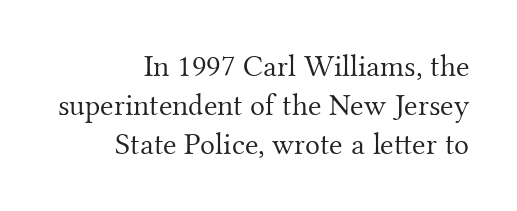
Q: Is the text bold? A: No.
Q: Is the text italic (slanted)? A: No, it is upright.
Q: Is the typeface a serif or a sans-serif typeface? A: Serif.
Q: Is the text underlined? A: No.
Q: How is the paragraph aligned? A: Right-aligned.
Q: Is the spacing between letters normal or unusually wide? A: Normal.
Q: Is the spacing between lines tight, normal or loose? A: Normal.
Q: Width (condensed, normal, or wide)? A: Normal.
Q: Stroke contrast? A: Medium.
Q: x-height? A: Small.
Q: Monospaced? A: No.
